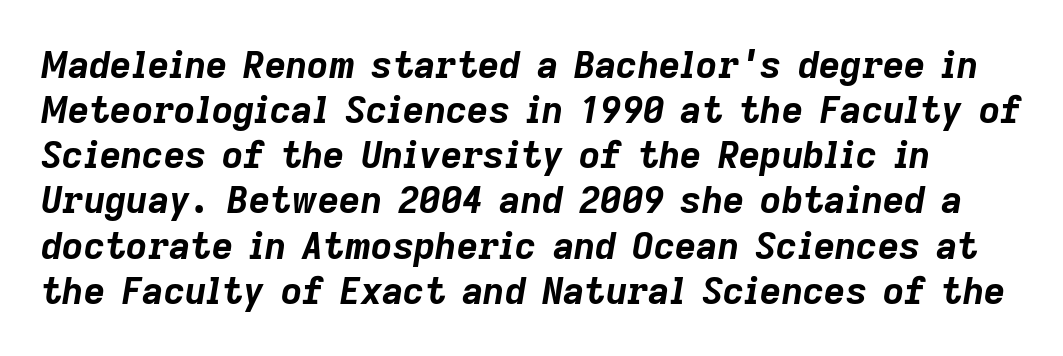
The image shows 37 px bold type, italic (leaning right); set line spacing 1.22x, normal letter spacing, not underlined; low stroke contrast and a medium x-height.
